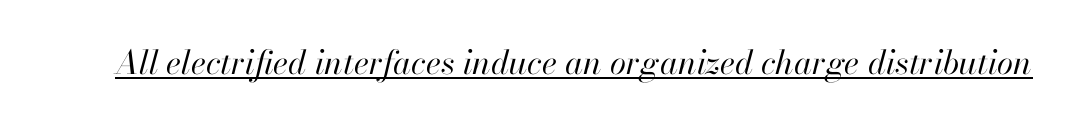
Short note: letters normally spaced. Check the space under the baseline: a stroke is drawn there. Characters are canted at an angle relative to the baseline's perpendicular. A typesetter would call this proportional, since set widths differ per character. The characters are drawn with everyday or finer stroke widths.
